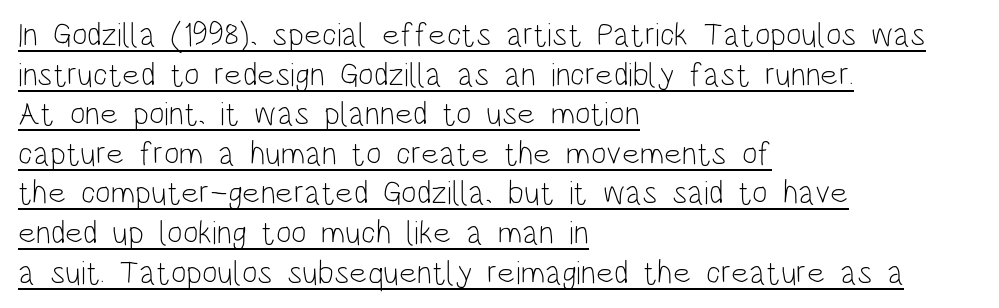
{"serif": "no", "italic": "no", "bold": "no", "weight": "light", "width": "condensed", "stroke_contrast": "low", "x_height": "large", "monospaced": "no", "underline": "yes", "align": "left", "line_spacing_ratio": 1.2, "letter_spacing": "normal", "letter_spacing_em": 0.0, "glyph_px": 33}
